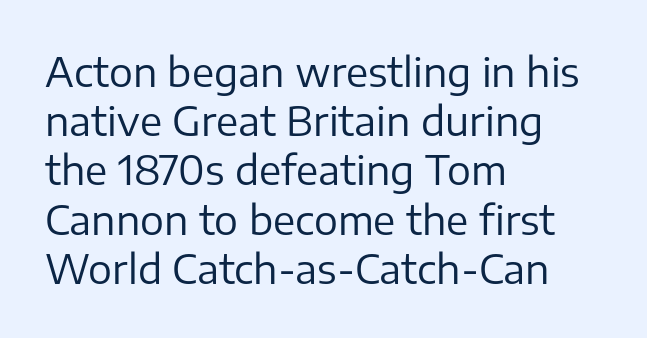
The image shows 40 px regular-weight sans-serif type, upright; set left-aligned, line spacing 1.23x, normal letter spacing, not underlined; low stroke contrast and a medium x-height.
